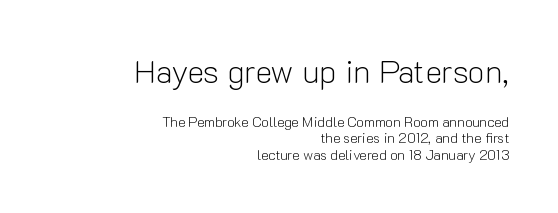
Character widths vary here, with narrow letters taking less room than wide ones. You can tell it's not italic because the verticals are truly vertical. The designer gave the opening block more size than the closing block. The letters carry no serifs — their stems end cleanly without finishing strokes. Short and long lines alike share a common ending point at right. The zone under the glyphs is completely vacant.
